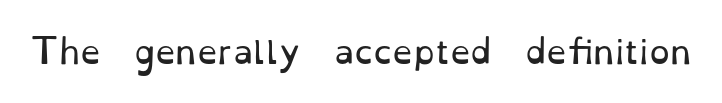
The image shows 33 px regular-weight type, upright; set normal letter spacing, not underlined; low stroke contrast and a small x-height.
